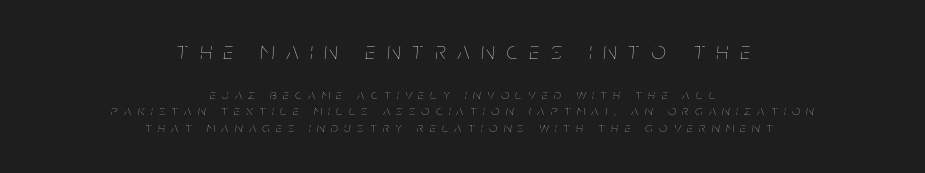
The passage shown leans; its letterforms are oblique. Where is the straight margin? There isn't one; the lines are centered. There is plenty of visible air inserted between adjacent glyphs. No letter is thick-stroked: the sample isn't bold.
